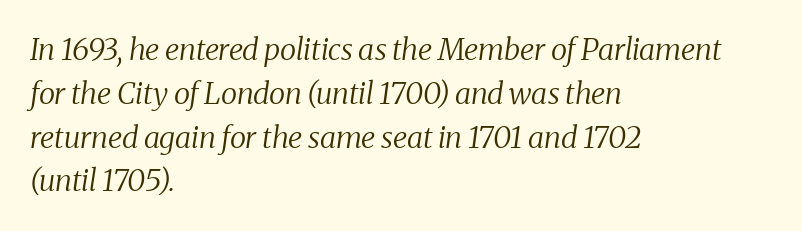
{"serif": "yes", "italic": "yes", "lean": "right", "slant_degrees": 8, "bold": "no", "weight": "regular", "width": "normal", "stroke_contrast": "medium", "x_height": "medium", "monospaced": "no", "underline": "no", "align": "left", "line_spacing": "normal", "line_spacing_ratio": 1.46, "letter_spacing": "normal", "letter_spacing_em": 0.0, "glyph_px": 30}
